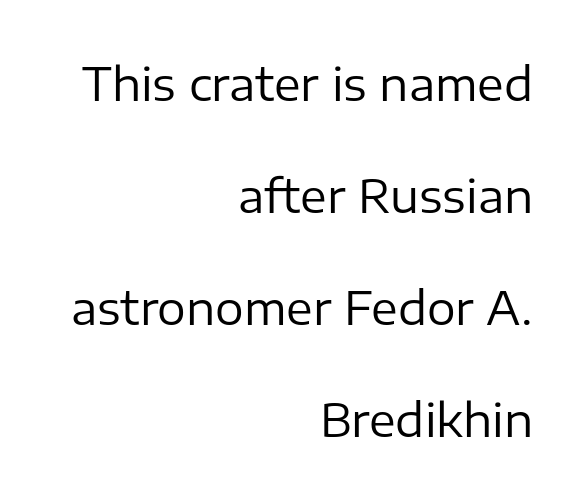
Stem width sits at or under what a default text font uses. Honestly, the letter spacing is just normal — you wouldn't notice it. Nope, no serifs anywhere on these letters. The rendering anchors every line to the right-hand side.
